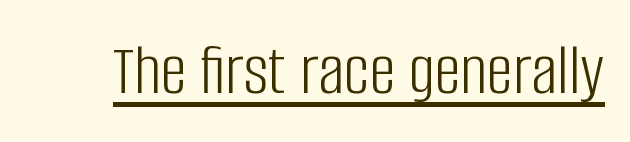
Q: Is the text bold? A: No.
Q: Is the text italic (slanted)? A: No, it is upright.
Q: Is the typeface a serif or a sans-serif typeface? A: Sans-serif.
Q: Is the text underlined? A: Yes.
Q: Is the spacing between letters normal or unusually wide? A: Normal.
Q: Width (condensed, normal, or wide)? A: Condensed.
Q: Stroke contrast? A: Low.
Q: x-height? A: Large.
Q: Monospaced? A: No.
